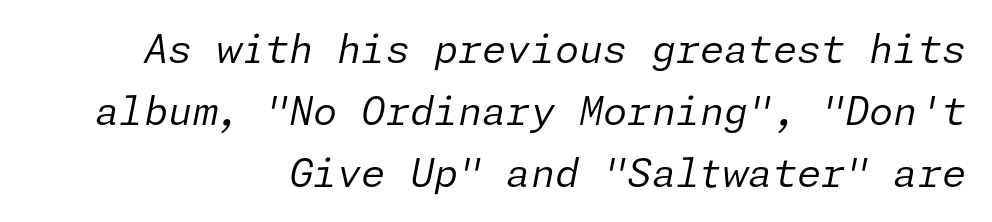
The image shows 39 px regular-weight type, italic (leaning right); set right-aligned, normal line spacing (1.59x), normal letter spacing, not underlined; low stroke contrast and a medium x-height.
